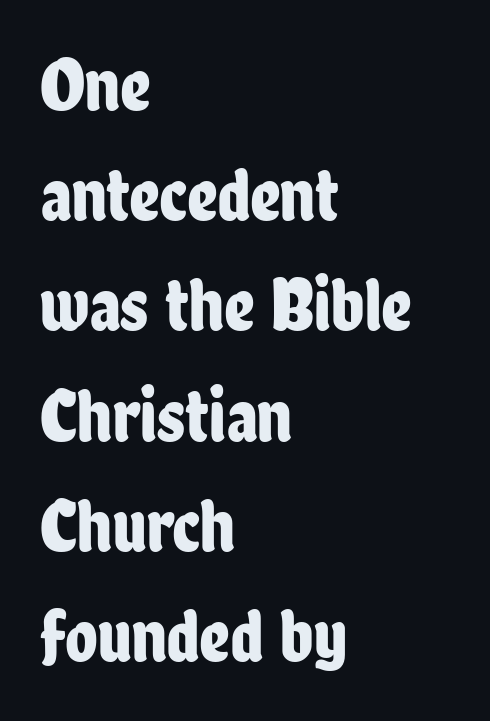
The image shows 75 px condensed sans-serif type, upright; set left-aligned, normal line spacing (1.47x), normal letter spacing, not underlined; low stroke contrast and a medium x-height.
